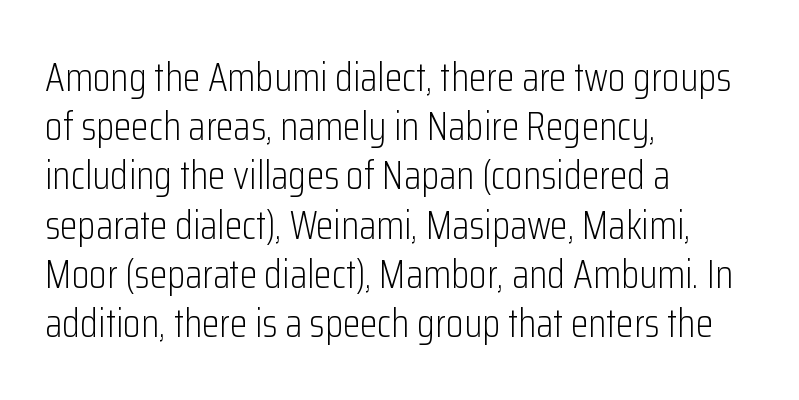
A clean baseline with only descenders dipping below it. The type sits square on the baseline with zero lean. Unbolded letterforms with no extra heft. These lines are set flush left with a ragged right edge. No feet cap the strokes, marking this as sans-serif type. Tracking value appears to be zero — textbook default spacing.
